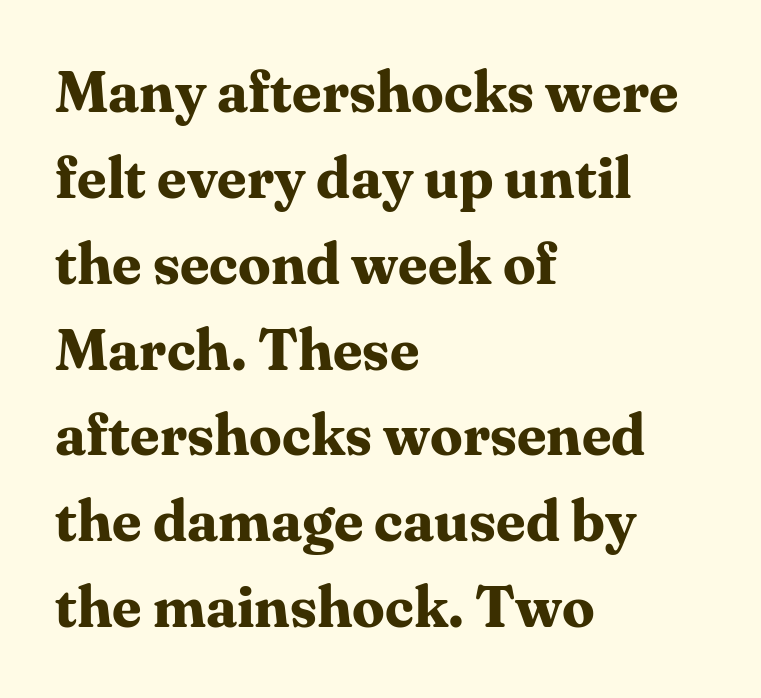
Q: Is the text bold? A: Yes.
Q: Is the text italic (slanted)? A: No, it is upright.
Q: Is the typeface a serif or a sans-serif typeface? A: Serif.
Q: Is the text underlined? A: No.
Q: How is the paragraph aligned? A: Left-aligned.
Q: Is the spacing between letters normal or unusually wide? A: Normal.
Q: Is the spacing between lines tight, normal or loose? A: Normal.
Q: Width (condensed, normal, or wide)? A: Normal.
Q: Stroke contrast? A: Medium.
Q: x-height? A: Medium.
Q: Monospaced? A: No.
